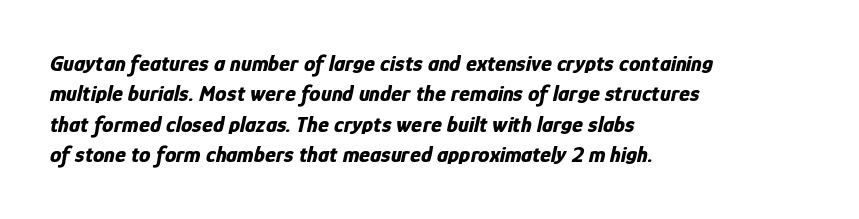
Underline: absent. A typesetter would call this leading conventional body-copy spacing. Notice how the stems are inclined rather than vertical — that's the hallmark of italics. A typesetter would call this zero additional tracking. Heavy-handed strokes throughout: this text is bold.
